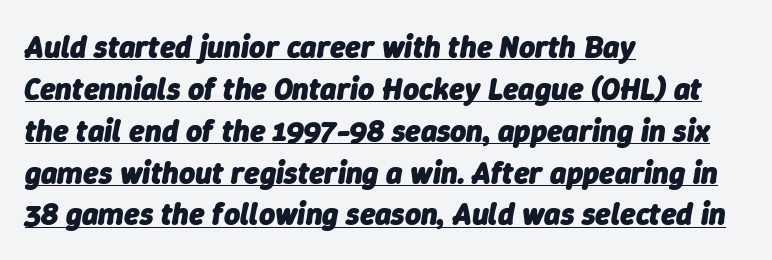
The image shows 31 px heavy type, italic (leaning right); set left-aligned, normal line spacing (1.35x), normal letter spacing, underlined; low stroke contrast and a medium x-height.
